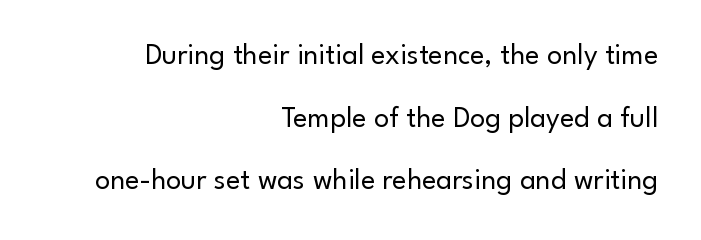
The image shows 30 px regular-weight sans-serif type, upright; set right-aligned, loose line spacing (2.09x), normal letter spacing, not underlined; low stroke contrast and a small x-height.
